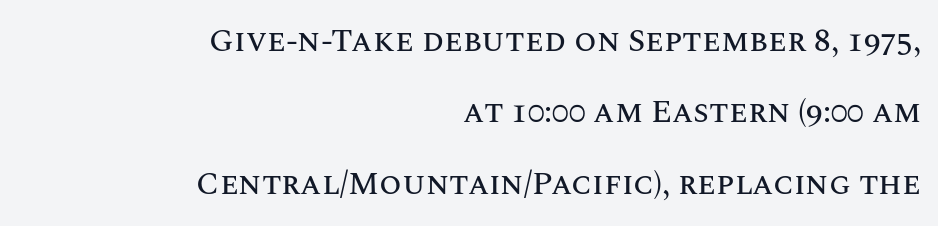
Leading: increased. A roman cut, with each character standing at attention. This sample has the flowing, uneven cadence of proportional lettering. Rule under the text: the space is simply empty.
